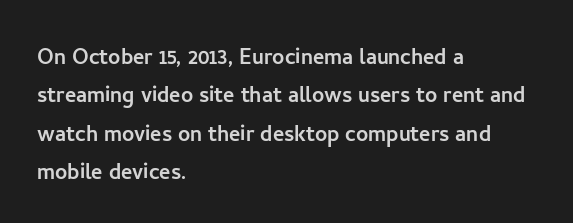
Compared with typical paragraphs, the rows here are spaced about the same. Posture: straight, roman, zero tilt. Inter-character spacing is left at the font's built-in metrics. The space beneath each line is pristine and unruled. The compositor pushed each line to the left boundary.
